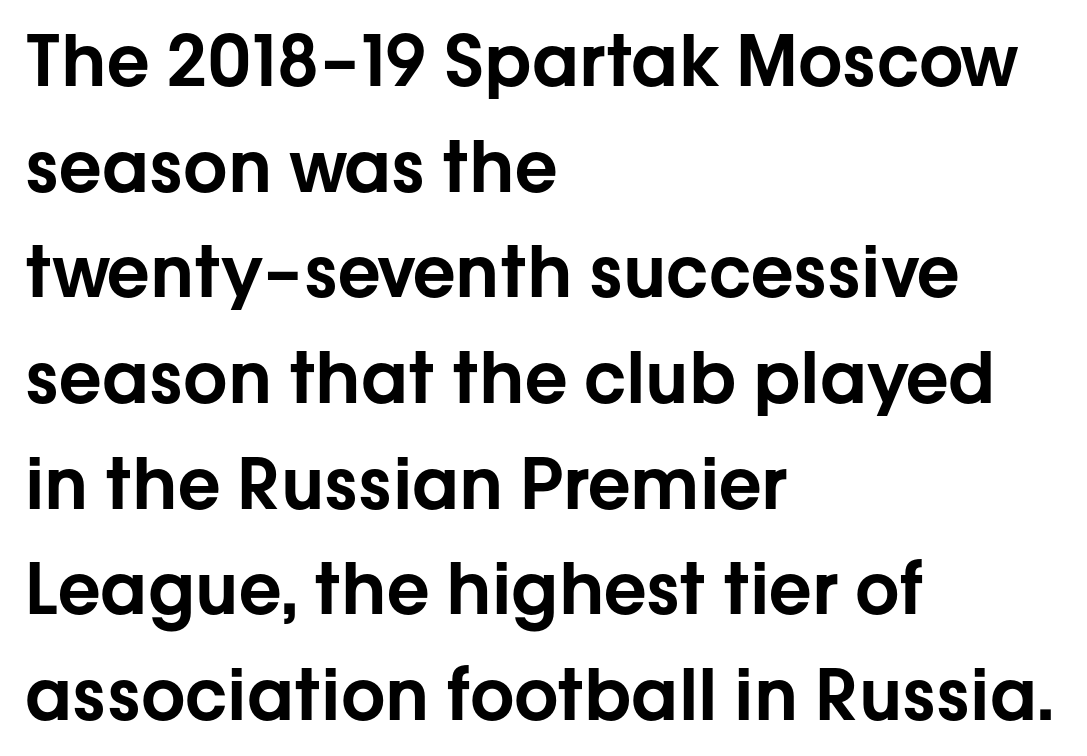
Do the letters lean? They stand straight. Proportional: the letters do not fall into vertical columns. One glance says typical: line gaps are just what's usual. Horizontal alignment here is leftward, the default for most running prose.
